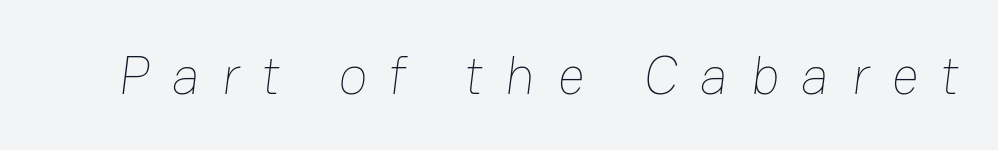
The image shows 54 px thin type; set unusually wide letter spacing (+0.4 em), not underlined; low stroke contrast and a medium x-height.
